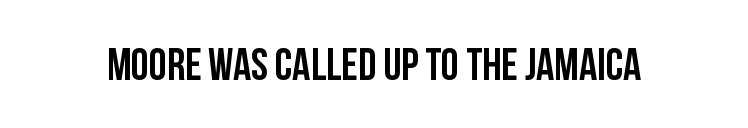
The image shows 45 px condensed sans-serif type, upright; set normal letter spacing, not underlined; low stroke contrast and a large x-height.
